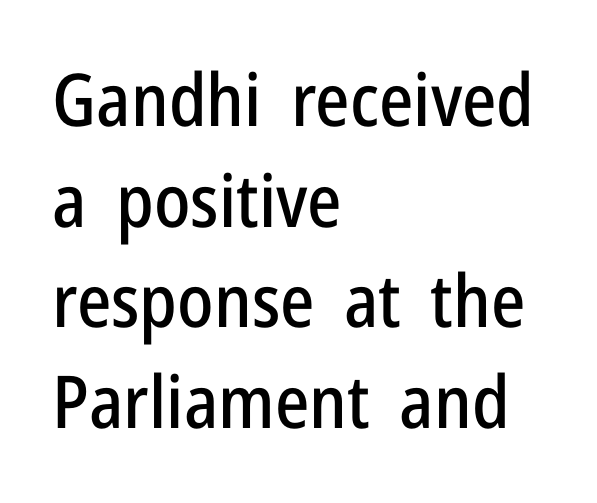
The image shows 73 px condensed sans-serif type, upright; set left-aligned, normal line spacing (1.38x), normal letter spacing, not underlined; low stroke contrast and a medium x-height.
